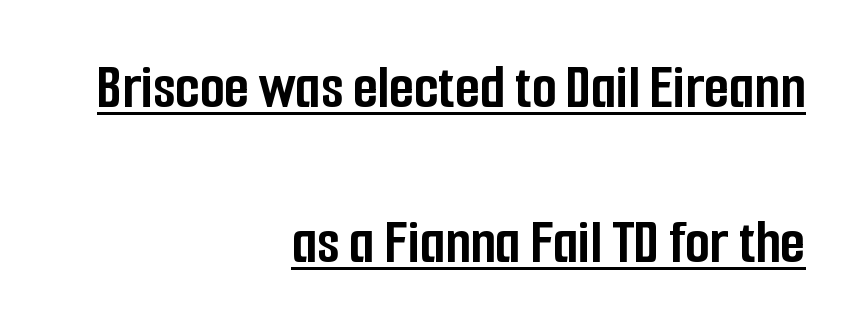
The image shows 64 px semibold, condensed sans-serif type, upright; set right-aligned, loose line spacing (2.42x), normal letter spacing, underlined; low stroke contrast and a medium x-height.
